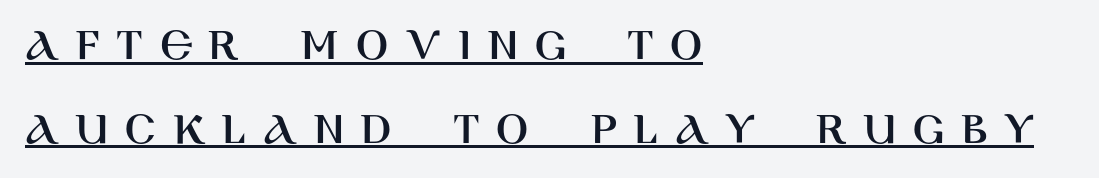
The image shows 48 px sans-serif type, upright; set left-aligned, line spacing 1.74x, unusually wide letter spacing (+0.34 em), underlined; high stroke contrast and a large x-height.
